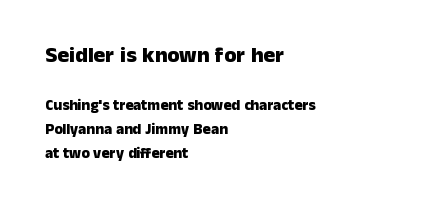
{"italic": "no", "bold": "yes", "underline": "no", "align": "left", "line_spacing": "normal", "line_spacing_ratio": 1.6, "letter_spacing": "normal", "letter_spacing_em": 0.0, "larger_block": "first", "size_ratio": 1.47, "glyph_px": 22}
